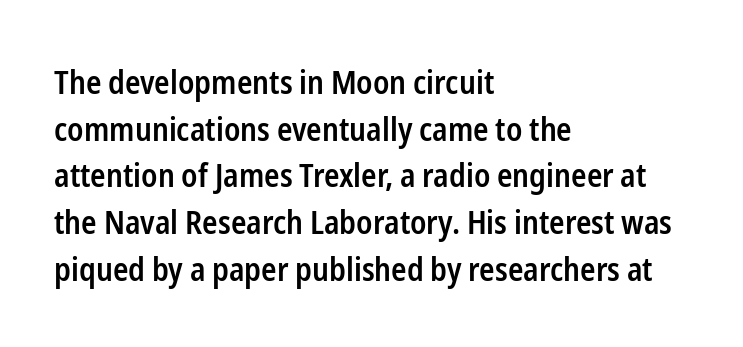
The image shows 32 px semibold, condensed sans-serif type, upright; set left-aligned, normal line spacing (1.46x), normal letter spacing, not underlined; low stroke contrast and a medium x-height.
